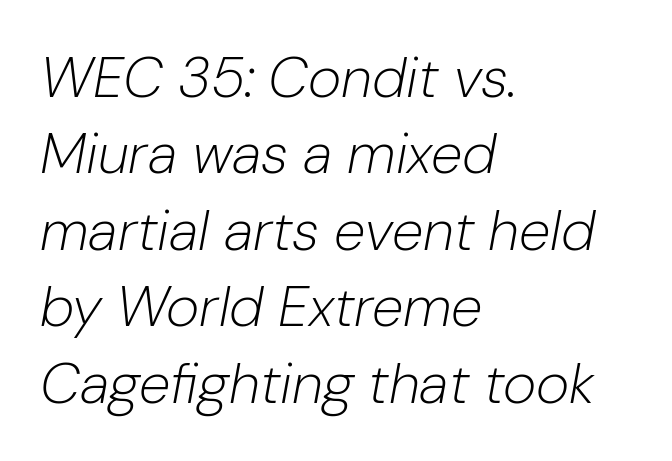
{"italic": "yes", "lean": "right", "slant_degrees": 10, "bold": "no", "weight": "light", "width": "normal", "stroke_contrast": "low", "x_height": "medium", "monospaced": "no", "underline": "no", "align": "left", "line_spacing": "normal", "line_spacing_ratio": 1.34, "letter_spacing": "normal", "letter_spacing_em": 0.0, "glyph_px": 57}
